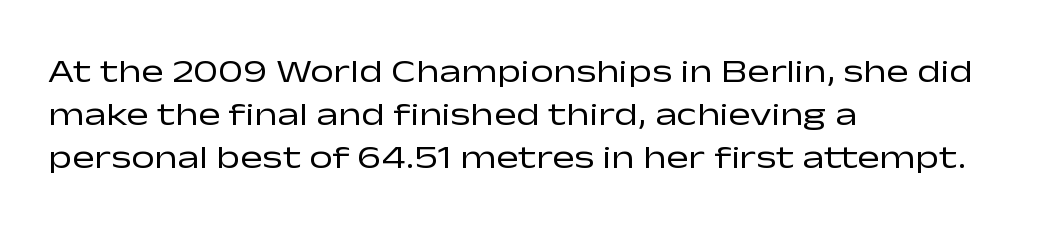
The letters sit at their default tracking, neither squeezed nor spread. This rendering features lettering with no underline. The font is comparable to plain body text, perhaps lighter. Ordinary non-slanted type is in use. Does the copy run flush right? No — it runs flush left.
